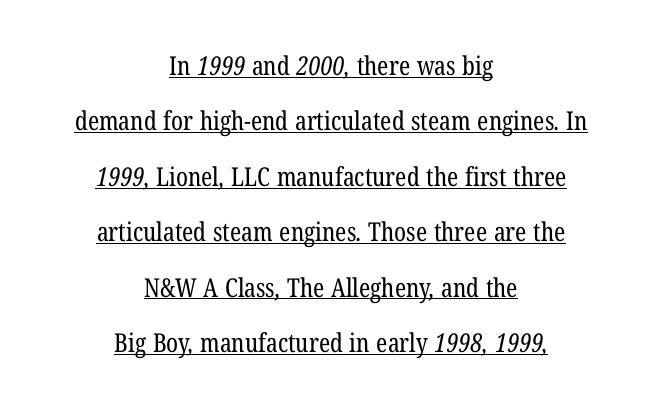
Q: Is the text bold? A: No.
Q: Is the text underlined? A: Yes.
Q: How is the paragraph aligned? A: Centered.
Q: Is the spacing between letters normal or unusually wide? A: Normal.
Q: Is the spacing between lines tight, normal or loose? A: Loose.
